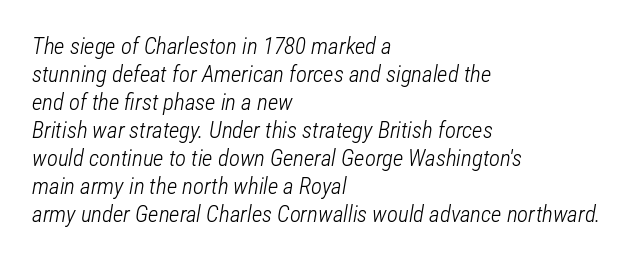
The face looks like a standard text weight, possibly lighter. This is oblique type, the kind used for emphasis or titles. The passage shown is not underscored anywhere. One-word summary of the alignment: left.
